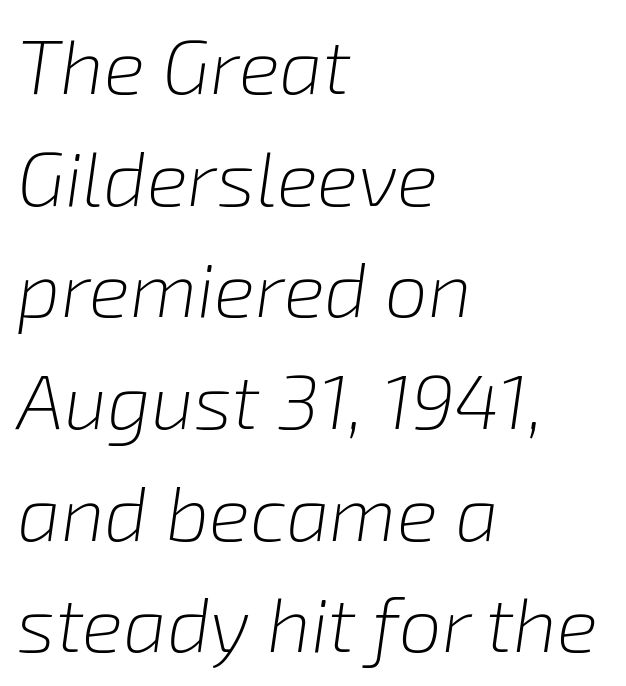
The image shows 77 px light type, italic (leaning right); set left-aligned, normal line spacing (1.45x), normal letter spacing, not underlined; low stroke contrast and a medium x-height.
